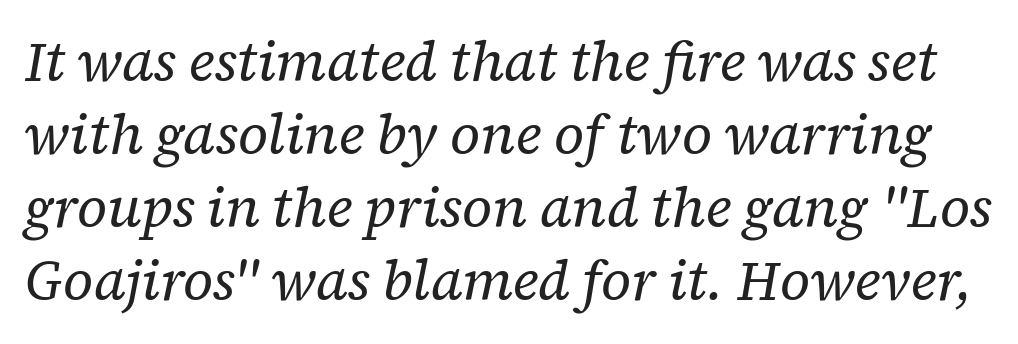
Students, observe: this is what conventionally led text looks like. Is the type heavy? It reads as light-to-regular instead. You can tell from the footed stems that serif type was used. Characters are canted at an angle relative to the baseline's perpendicular.
